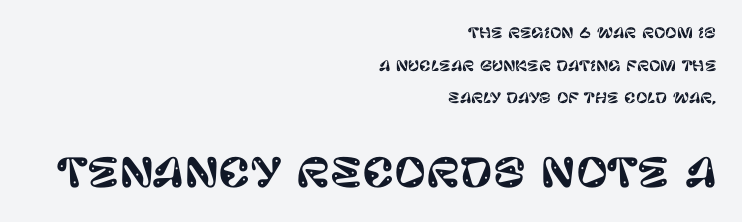
Q: Is the text italic (slanted)? A: Yes.
Q: Is the typeface a serif or a sans-serif typeface? A: Sans-serif.
Q: Is the text underlined? A: No.
Q: How is the paragraph aligned? A: Right-aligned.
Q: Is the spacing between letters normal or unusually wide? A: Normal.
Q: Is the spacing between lines tight, normal or loose? A: Loose.
Q: Which block of text is set in a larger size, the first (top) or the second (bottom)? A: The second (bottom) one.
Q: Width (condensed, normal, or wide)? A: Normal.
Q: Stroke contrast? A: Low.
Q: x-height? A: Large.
Q: Monospaced? A: No.
